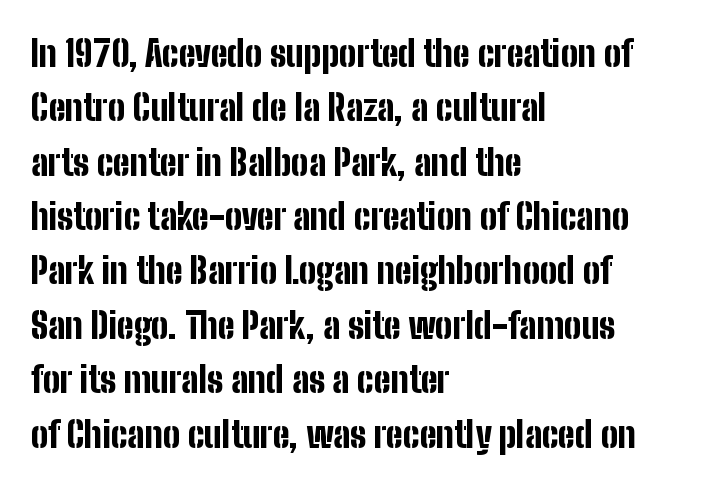
{"serif": "no", "italic": "no", "bold": "yes", "weight": "bold", "width": "condensed", "stroke_contrast": "low", "x_height": "medium", "monospaced": "no", "underline": "no", "align": "left", "line_spacing": "normal", "line_spacing_ratio": 1.51, "letter_spacing": "normal", "letter_spacing_em": 0.0, "glyph_px": 36}
